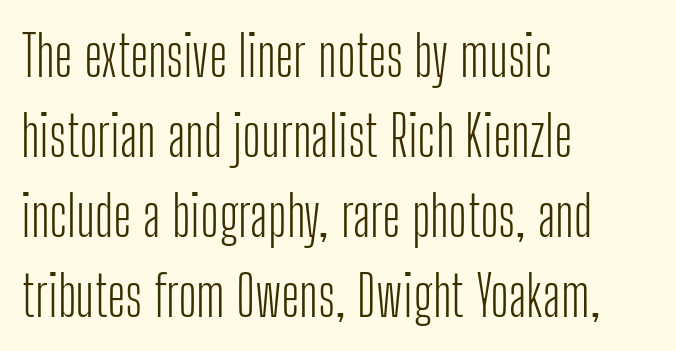
The image shows 56 px light, condensed sans-serif type, upright; set left-aligned, normal line spacing (1.43x), normal letter spacing, not underlined; low stroke contrast and a medium x-height.
